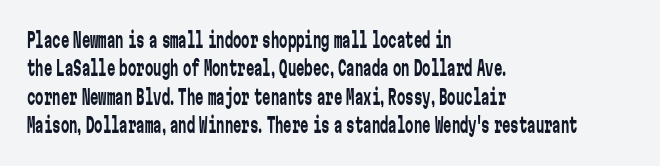
Evenly set lines give the paragraph a standard silhouette. Students, note that the glyphs here touch the page at normal intervals. In terms of posture, this sample is upright. Typeset ragged right — the left edge is the straight one.
